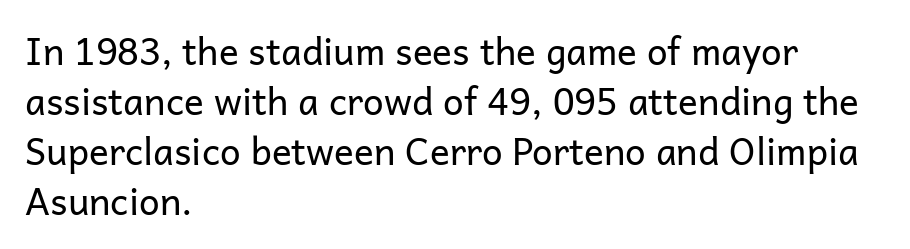
Q: Is the text bold? A: No.
Q: Is the text italic (slanted)? A: No, it is upright.
Q: Is the typeface a serif or a sans-serif typeface? A: Sans-serif.
Q: Is the text underlined? A: No.
Q: How is the paragraph aligned? A: Left-aligned.
Q: Is the spacing between letters normal or unusually wide? A: Normal.
Q: Is the spacing between lines tight, normal or loose? A: Normal.
Q: Width (condensed, normal, or wide)? A: Normal.
Q: Stroke contrast? A: Low.
Q: x-height? A: Medium.
Q: Monospaced? A: No.
